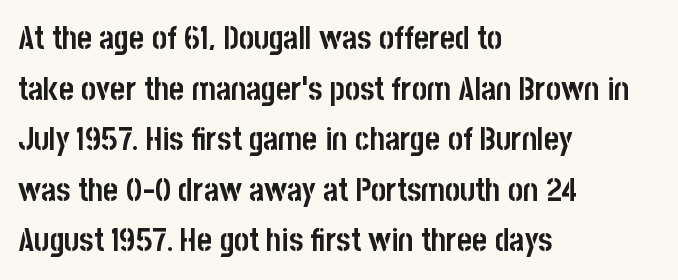
Q: Is the text bold? A: Yes.
Q: Is the text italic (slanted)? A: No, it is upright.
Q: Is the typeface a serif or a sans-serif typeface? A: Sans-serif.
Q: Is the text underlined? A: No.
Q: How is the paragraph aligned? A: Left-aligned.
Q: Is the spacing between letters normal or unusually wide? A: Normal.
Q: Is the spacing between lines tight, normal or loose? A: Normal.
Q: Width (condensed, normal, or wide)? A: Condensed.
Q: Stroke contrast? A: Low.
Q: x-height? A: Large.
Q: Monospaced? A: No.
